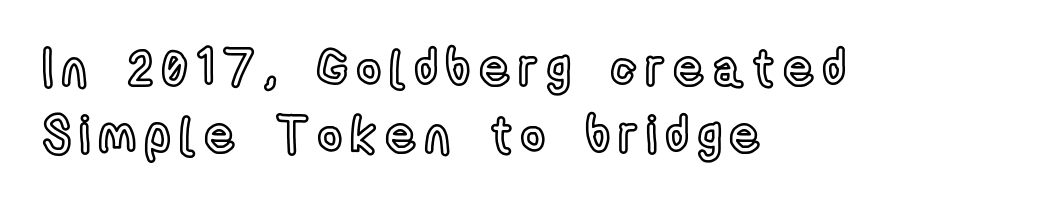
The image shows 51 px condensed type, upright; set left-aligned, normal line spacing (1.32x), not underlined; a medium x-height.
